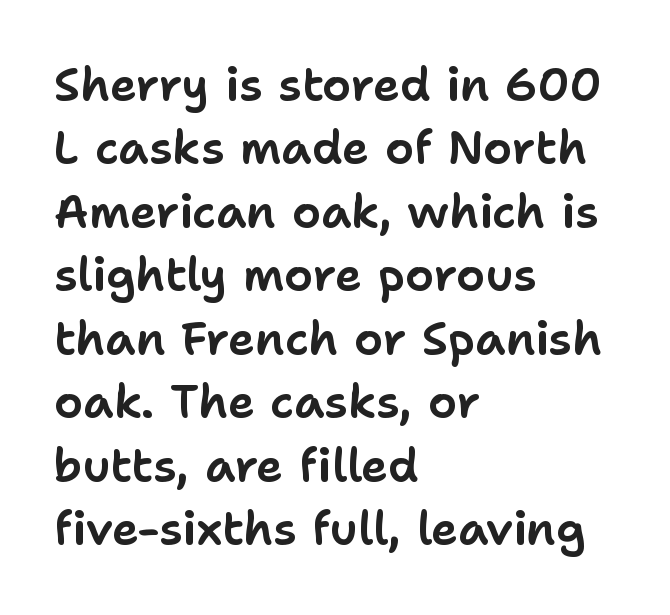
The typeface chosen for these lines omits serifs. Teacher's note: observe the even left margin — that is flush-left alignment. Note the varied advance widths — an 'i' is clearly narrower than an 'm'. Designer's note — italics off, roman on. Reading down the column, the eye jumps a familiar distance to each next line. Glance below the letters and you will spot only blank space.
